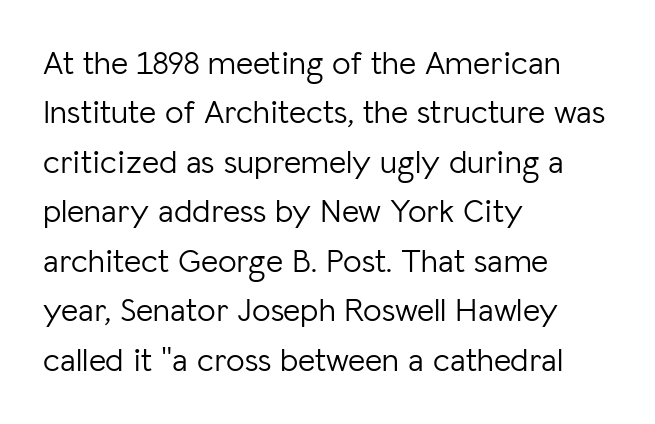
{"serif": "no", "italic": "no", "bold": "no", "weight": "light", "width": "normal", "stroke_contrast": "low", "x_height": "medium", "monospaced": "no", "underline": "no", "align": "left", "line_spacing": "normal", "line_spacing_ratio": 1.5, "letter_spacing": "normal", "letter_spacing_em": 0.0, "glyph_px": 33}
